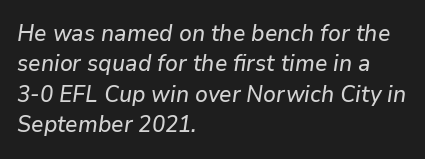
{"italic": "yes", "lean": "right", "slant_degrees": 9, "underline": "no", "align": "left", "line_spacing": "normal", "line_spacing_ratio": 1.32, "letter_spacing": "normal", "letter_spacing_em": 0.0, "glyph_px": 23}
